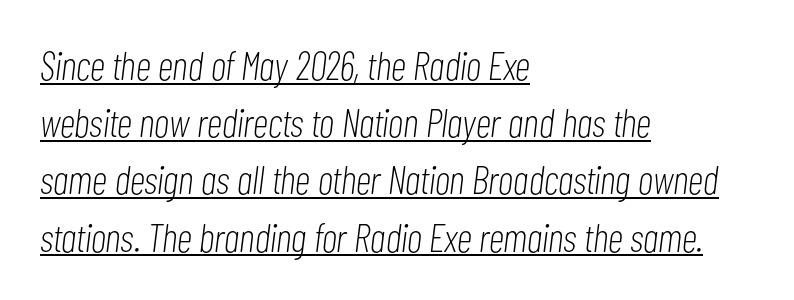
{"italic": "yes", "lean": "right", "slant_degrees": 7, "bold": "no", "weight": "light", "width": "condensed", "stroke_contrast": "low", "x_height": "medium", "monospaced": "no", "underline": "yes", "align": "left", "line_spacing": "normal", "line_spacing_ratio": 1.43, "letter_spacing": "normal", "letter_spacing_em": 0.0, "glyph_px": 40}
